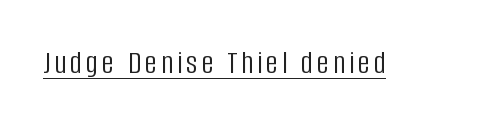
The words here are underlined. Posture: straight, roman, zero tilt. No feet cap the strokes, marking this as sans-serif type. Note the varied advance widths — an 'i' is clearly narrower than an 'm'. Caption: face not bold, strokes unweighted.
